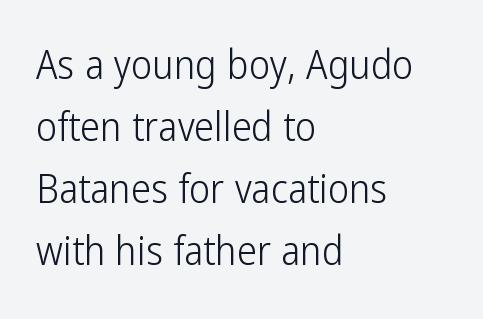
The image shows 40 px light, condensed sans-serif type, upright; set left-aligned, normal line spacing (1.55x), normal letter spacing, not underlined; low stroke contrast and a medium x-height.
